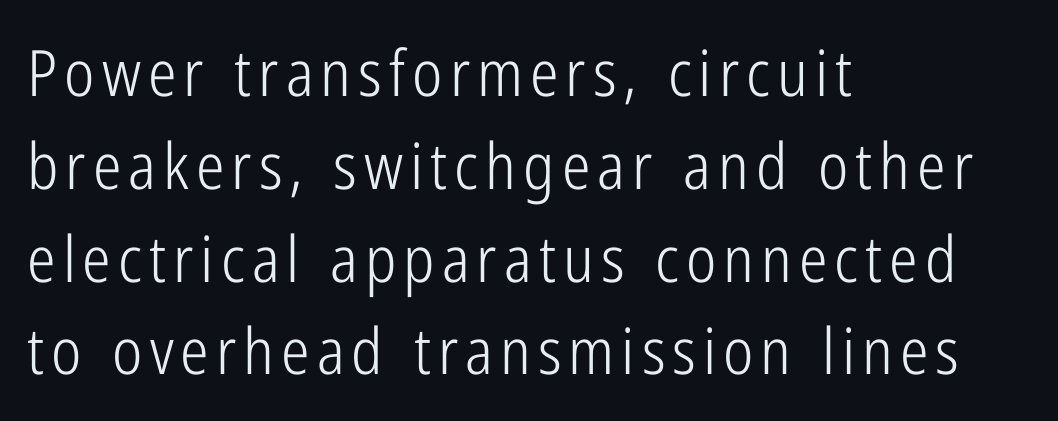
{"serif": "no", "italic": "no", "bold": "no", "weight": "light", "width": "condensed", "stroke_contrast": "low", "x_height": "medium", "monospaced": "no", "underline": "no", "align": "left", "line_spacing": "normal", "line_spacing_ratio": 1.45, "glyph_px": 64}
